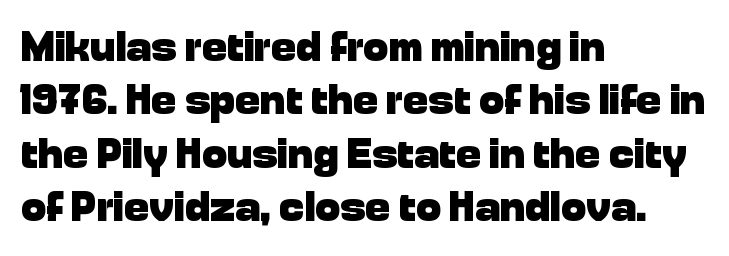
Caption: standard tracking, unaltered. Weight check: bold — yes, fully. Here the designer chose a conventional face with non-uniform glyph widths. Line beginnings align vertically; line endings do not. Notice how descenders clear the ascenders below comfortably — that's standard leading.
